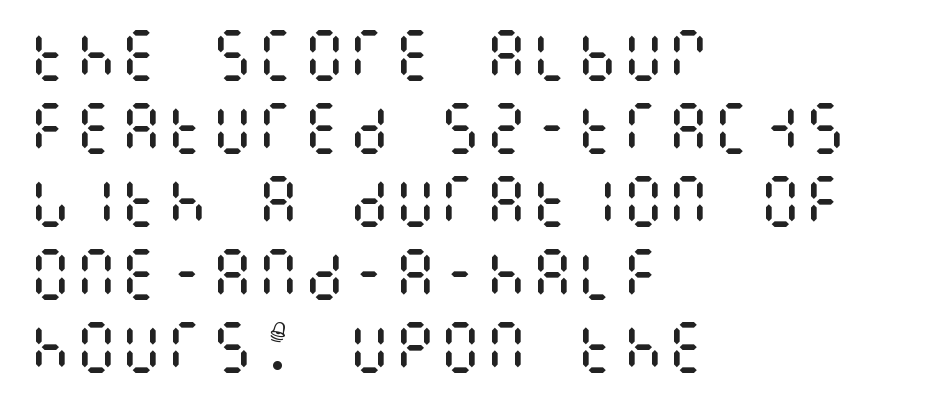
Posture: vertical. A normal amount of white space separates one row of letters from the next. Short note: letters normally spaced. The passage shown is not underscored anywhere.
